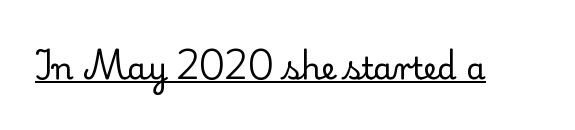
The passage shown is not bold in any degree. Students, observe the line beneath the letters — that is underlining. Compared with typical body copy, the letter spacing here is the same. Note: serifs present on the glyphs. This is the regular roman posture of the typeface.
